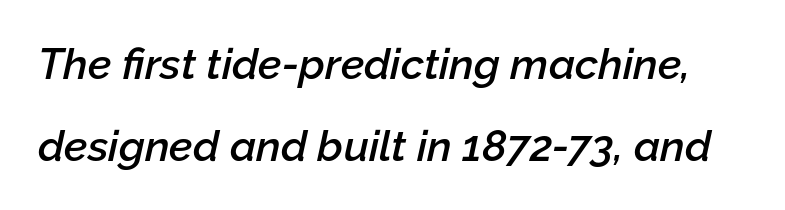
Would a proofreader flag this as italicized? Yes. Inter-character spacing is left at the font's built-in metrics. Vertical spacing — loose. This sample has the flowing, uneven cadence of proportional lettering. This rendering features lettering with no underline.
